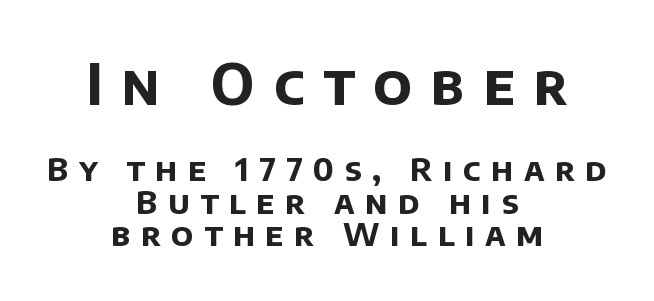
The image shows 56 px bold sans-serif type; set centered, tight line spacing (1.01x), unusually wide letter spacing (+0.33 em), not underlined; the first (top) block is 1.75x larger; low stroke contrast and a large x-height.
